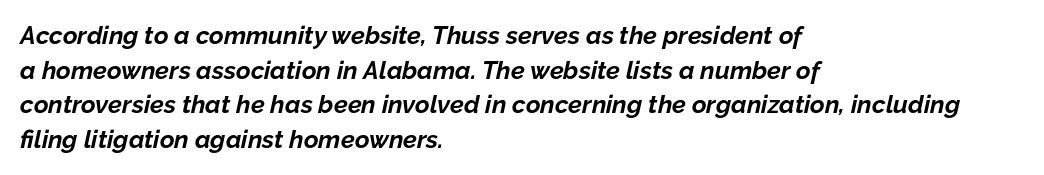
The axis of the letterforms is tilted away from vertical. In terms of letterspacing, this is plain default setting. Leading: standard. Is the block centered? No — it sits flush against the left margin. Has an underline been added? It has not.
